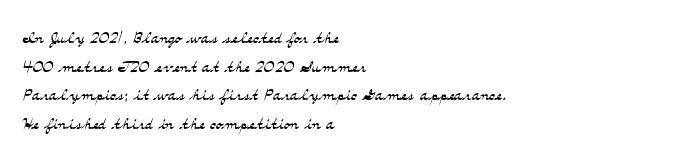
The image shows 23 px text type; set left-aligned, line spacing 1.24x, normal letter spacing, not underlined.
